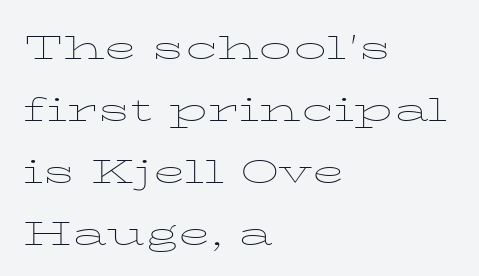
The passage shown is typed in a proportional face where columns would drift. The line-height multiplier appears to be the usual default. The font sits on the lighter half of the weight spectrum, regular included. Posture: vertical. The letterforms sit shoulder to shoulder at normal distance.
